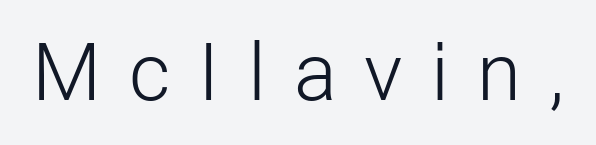
Q: Is the text bold? A: No.
Q: Is the text italic (slanted)? A: No, it is upright.
Q: Is the typeface a serif or a sans-serif typeface? A: Sans-serif.
Q: Is the text underlined? A: No.
Q: Is the spacing between letters normal or unusually wide? A: Unusually wide.
Q: Width (condensed, normal, or wide)? A: Normal.
Q: Stroke contrast? A: Low.
Q: x-height? A: Medium.
Q: Monospaced? A: No.
